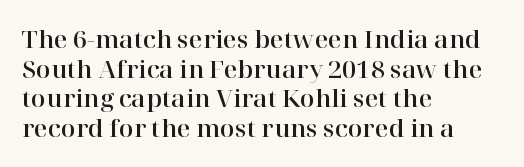
{"italic": "no", "underline": "no", "align": "left", "line_spacing_ratio": 1.23, "letter_spacing": "normal", "letter_spacing_em": 0.0, "glyph_px": 24}
